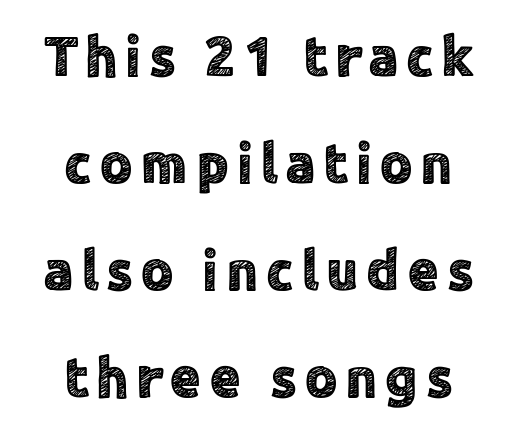
Q: Is the text italic (slanted)? A: No, it is upright.
Q: Is the typeface a serif or a sans-serif typeface? A: Sans-serif.
Q: Is the text underlined? A: No.
Q: How is the paragraph aligned? A: Centered.
Q: Width (condensed, normal, or wide)? A: Normal.
Q: x-height? A: Medium.
Q: Monospaced? A: No.
